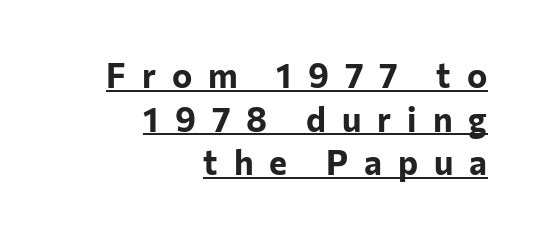
{"serif": "no", "italic": "no", "bold": "yes", "weight": "bold", "width": "normal", "stroke_contrast": "low", "x_height": "medium", "monospaced": "no", "underline": "yes", "align": "right", "line_spacing": "normal", "line_spacing_ratio": 1.28, "letter_spacing": "wide", "letter_spacing_em": 0.47, "glyph_px": 34}
